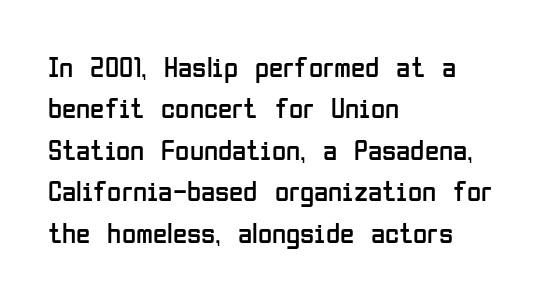
{"serif": "no", "italic": "no", "bold": "no", "weight": "regular", "width": "condensed", "stroke_contrast": "low", "x_height": "medium", "monospaced": "no", "underline": "no", "align": "left", "line_spacing": "normal", "line_spacing_ratio": 1.43, "letter_spacing": "normal", "letter_spacing_em": 0.0, "glyph_px": 29}
